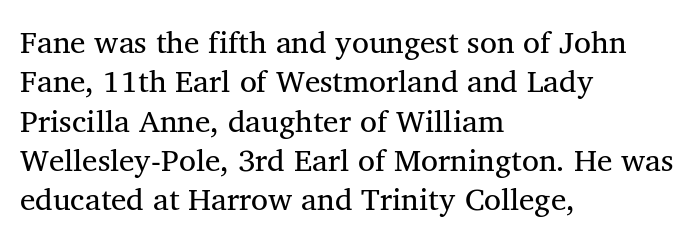
{"serif": "yes", "bold": "no", "weight": "regular", "width": "normal", "stroke_contrast": "medium", "x_height": "medium", "monospaced": "no", "underline": "no", "align": "left", "line_spacing": "normal", "line_spacing_ratio": 1.27, "letter_spacing": "normal", "letter_spacing_em": 0.0, "glyph_px": 31}
